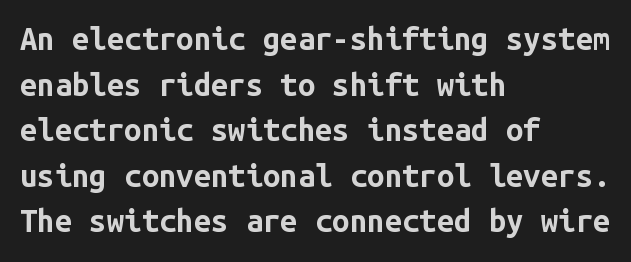
Q: Is the text bold? A: Yes.
Q: Is the text italic (slanted)? A: No, it is upright.
Q: Is the typeface a serif or a sans-serif typeface? A: Sans-serif.
Q: Is the text underlined? A: No.
Q: How is the paragraph aligned? A: Left-aligned.
Q: Is the spacing between letters normal or unusually wide? A: Normal.
Q: Is the spacing between lines tight, normal or loose? A: Normal.
Q: Width (condensed, normal, or wide)? A: Normal.
Q: Stroke contrast? A: Low.
Q: x-height? A: Medium.
Q: Monospaced? A: Yes.
